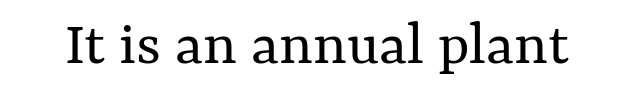
Q: Is the text bold? A: No.
Q: Is the text italic (slanted)? A: No, it is upright.
Q: Is the text underlined? A: No.
Q: Is the spacing between letters normal or unusually wide? A: Normal.
Q: Width (condensed, normal, or wide)? A: Normal.
Q: Stroke contrast? A: Medium.
Q: x-height? A: Medium.
Q: Monospaced? A: No.
